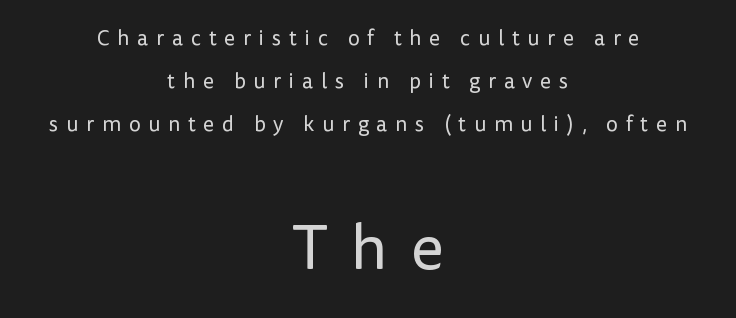
The rendering uses natural spacing where letterforms have individual widths. Caption: multi-line text, centered on the measure. Type size steps up from the first block to the second. A typesetter would call this leading open, well beyond the default.
